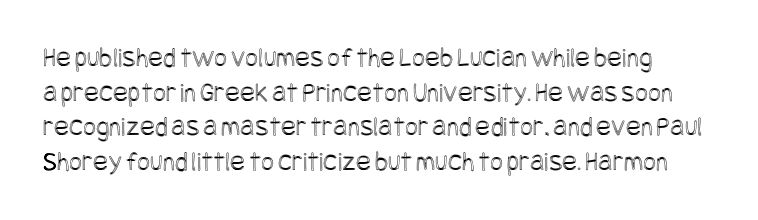
Q: Is the text italic (slanted)? A: No, it is upright.
Q: Is the text underlined? A: No.
Q: Is the spacing between letters normal or unusually wide? A: Normal.
Q: Width (condensed, normal, or wide)? A: Condensed.
Q: x-height? A: Large.
